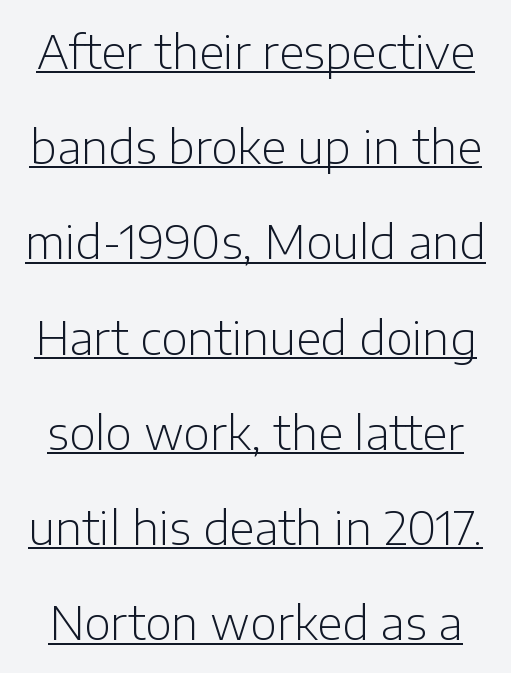
The type sits square on the baseline with zero lean. The words here are underlined. Students, observe: this is what heavily led, spacious text looks like. I'd call this a sans setting — the letters go barefoot. The letterforms sit at book weight or below. Letter spacing: default.
